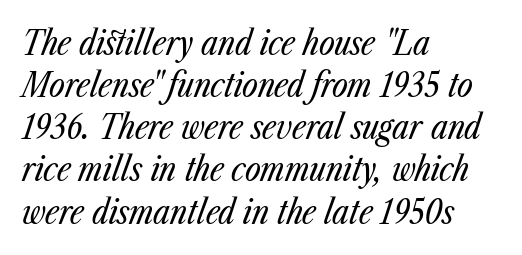
Q: Is the text bold? A: No.
Q: Is the text italic (slanted)? A: Yes, it leans right by about 23 degrees.
Q: Is the text underlined? A: No.
Q: How is the paragraph aligned? A: Left-aligned.
Q: Is the spacing between letters normal or unusually wide? A: Normal.
Q: Width (condensed, normal, or wide)? A: Condensed.
Q: Stroke contrast? A: Low.
Q: x-height? A: Medium.
Q: Monospaced? A: No.
